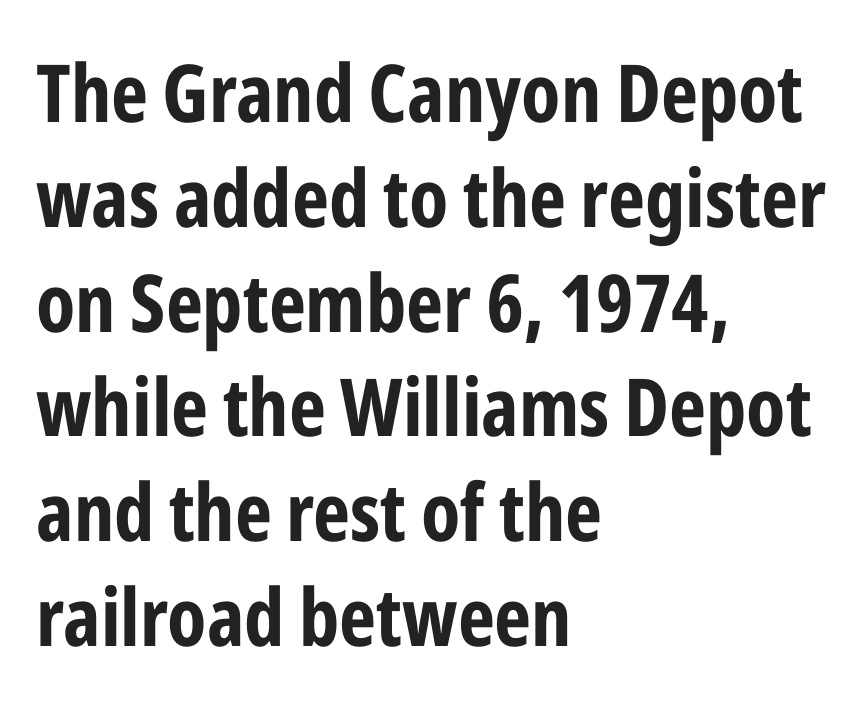
The space between consecutive lines is moderate. Decoration check: the copy has no underline. Unlike a traditional serif, this face leaves its strokes unadorned. No italicization has been applied; the sample stays upright. The horizontal fit of the characters is conventional and even.
